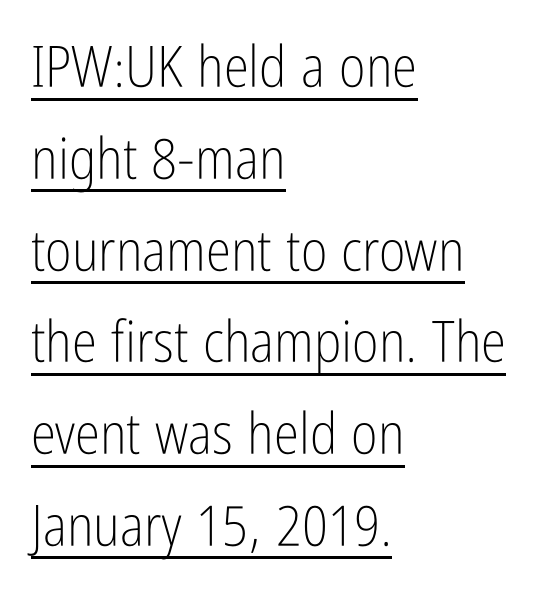
{"serif": "no", "italic": "no", "bold": "no", "weight": "light", "width": "condensed", "stroke_contrast": "low", "x_height": "medium", "monospaced": "no", "underline": "yes", "align": "left", "line_spacing": "normal", "line_spacing_ratio": 1.61, "letter_spacing": "normal", "letter_spacing_em": 0.0, "glyph_px": 57}
